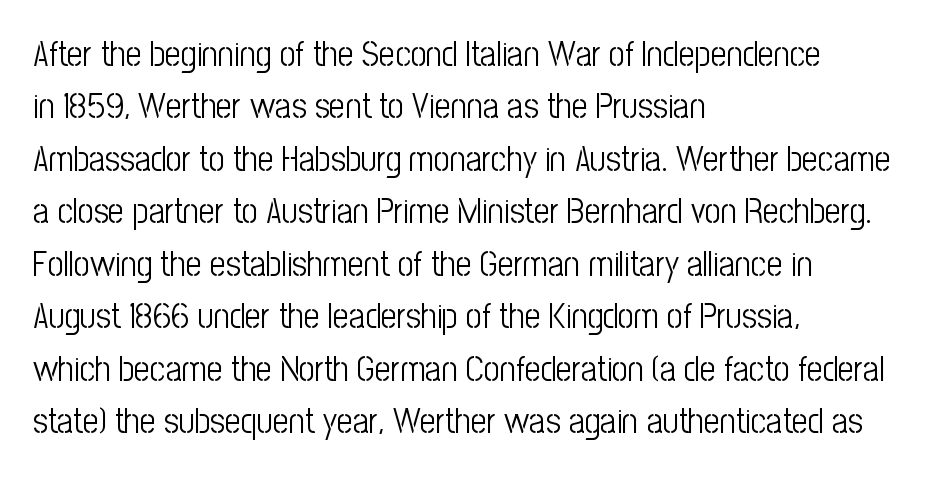
The image shows 35 px light, condensed sans-serif type, upright; set left-aligned, normal line spacing (1.5x), normal letter spacing, not underlined; low stroke contrast and a medium x-height.
